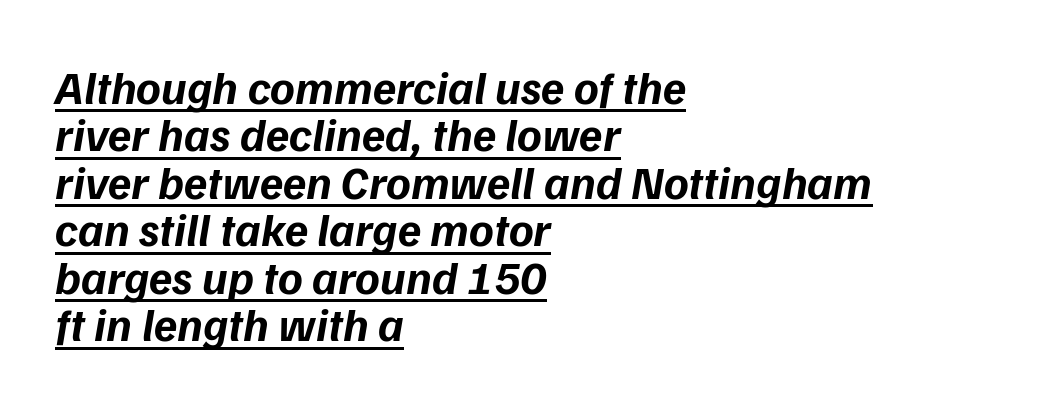
{"italic": "yes", "lean": "right", "slant_degrees": 9, "bold": "yes", "weight": "bold", "width": "normal", "stroke_contrast": "low", "x_height": "medium", "monospaced": "no", "underline": "yes", "align": "left", "line_spacing": "tight", "line_spacing_ratio": 1.01, "letter_spacing": "normal", "letter_spacing_em": 0.0, "glyph_px": 47}
